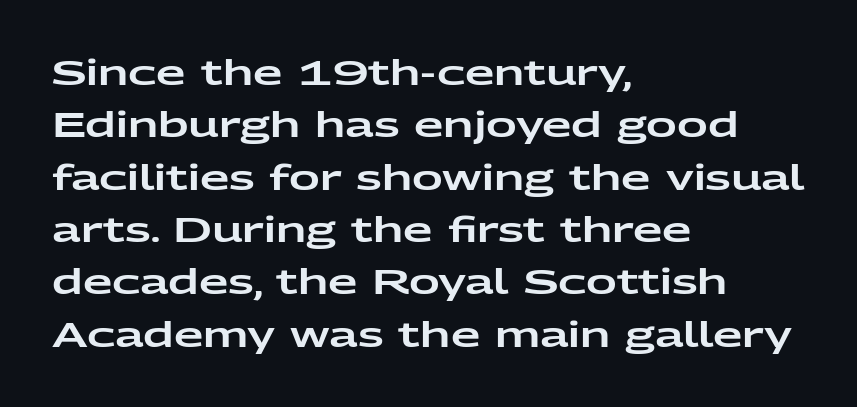
No word sits above an underline. The horizontal fit of the characters is conventional and even. The font family rendered here belongs to the sans-serif group. This is the regular roman posture of the typeface. This sample has the flowing, uneven cadence of proportional lettering.
